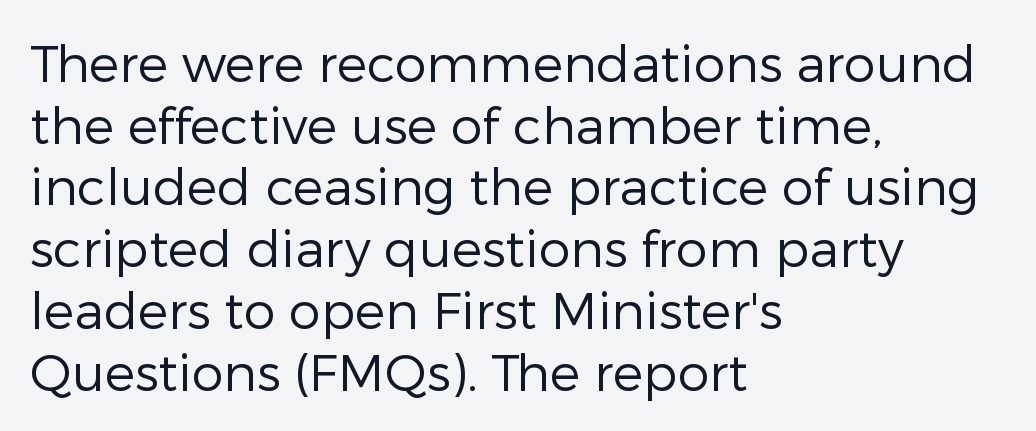
Q: Is the text bold? A: No.
Q: Is the text italic (slanted)? A: No, it is upright.
Q: Is the typeface a serif or a sans-serif typeface? A: Sans-serif.
Q: Is the text underlined? A: No.
Q: How is the paragraph aligned? A: Left-aligned.
Q: Is the spacing between letters normal or unusually wide? A: Normal.
Q: Width (condensed, normal, or wide)? A: Normal.
Q: Stroke contrast? A: Low.
Q: x-height? A: Medium.
Q: Monospaced? A: No.
